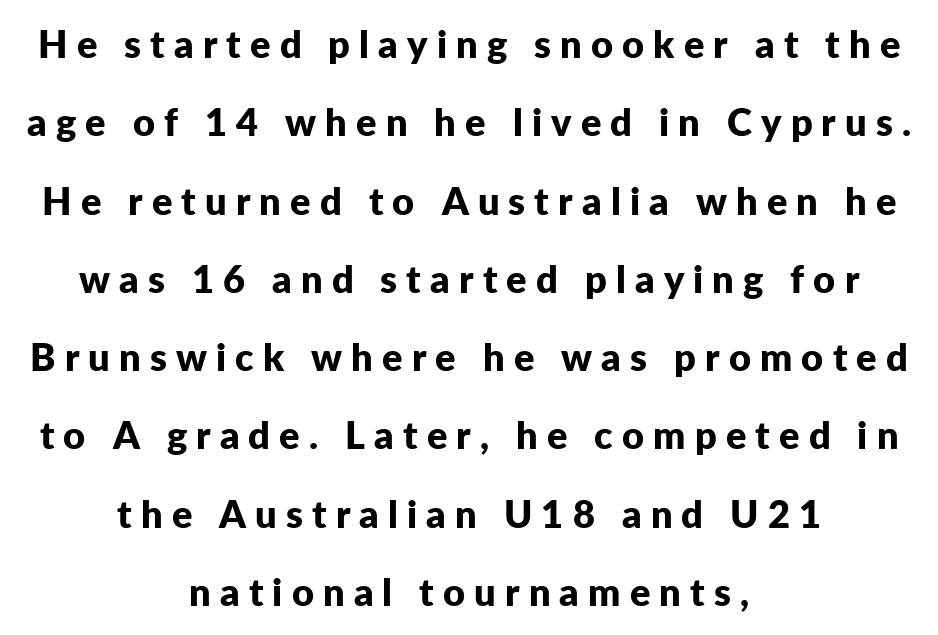
Q: Is the text bold? A: Yes.
Q: Is the text italic (slanted)? A: No, it is upright.
Q: Is the typeface a serif or a sans-serif typeface? A: Sans-serif.
Q: Is the text underlined? A: No.
Q: How is the paragraph aligned? A: Centered.
Q: Is the spacing between letters normal or unusually wide? A: Unusually wide.
Q: Is the spacing between lines tight, normal or loose? A: Loose.
Q: Width (condensed, normal, or wide)? A: Normal.
Q: Stroke contrast? A: Low.
Q: x-height? A: Medium.
Q: Monospaced? A: No.
